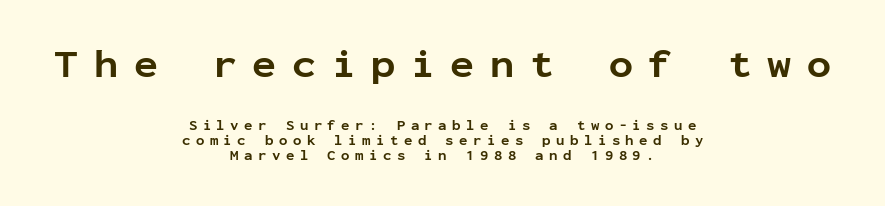
The image shows 40 px bold sans-serif type, upright, monospaced; set centered, tight line spacing (1.08x), unusually wide letter spacing (+0.39 em), not underlined; the first (top) block is 2.86x larger; low stroke contrast and a medium x-height.
